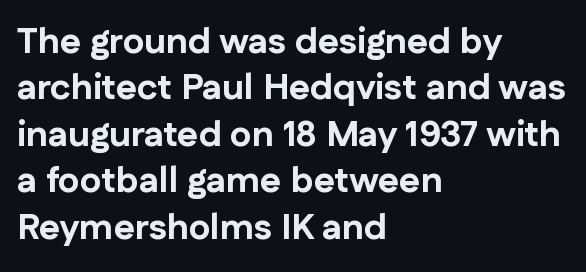
Q: Is the text bold? A: Yes.
Q: Is the text italic (slanted)? A: No, it is upright.
Q: Is the typeface a serif or a sans-serif typeface? A: Sans-serif.
Q: Is the text underlined? A: No.
Q: How is the paragraph aligned? A: Left-aligned.
Q: Is the spacing between letters normal or unusually wide? A: Normal.
Q: Is the spacing between lines tight, normal or loose? A: Normal.
Q: Width (condensed, normal, or wide)? A: Normal.
Q: Stroke contrast? A: Low.
Q: x-height? A: Medium.
Q: Monospaced? A: No.
